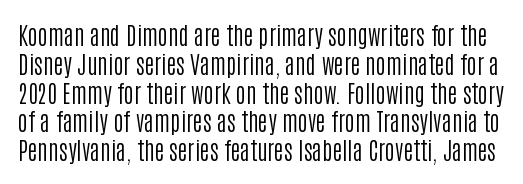
Q: Is the text bold? A: No.
Q: Is the text italic (slanted)? A: No, it is upright.
Q: Is the text underlined? A: No.
Q: Is the spacing between letters normal or unusually wide? A: Normal.
